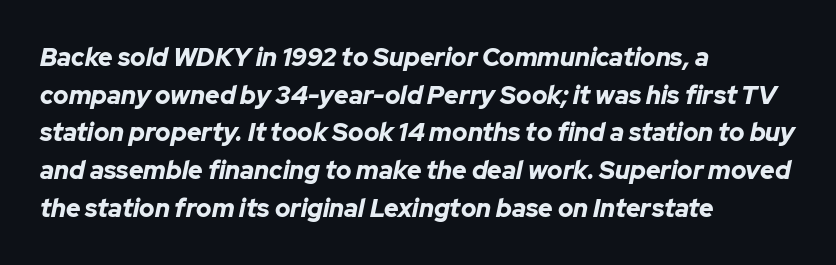
Q: Is the text bold? A: Yes.
Q: Is the text italic (slanted)? A: Yes, it leans right by about 12 degrees.
Q: Is the text underlined? A: No.
Q: How is the paragraph aligned? A: Left-aligned.
Q: Is the spacing between letters normal or unusually wide? A: Normal.
Q: Is the spacing between lines tight, normal or loose? A: Normal.
